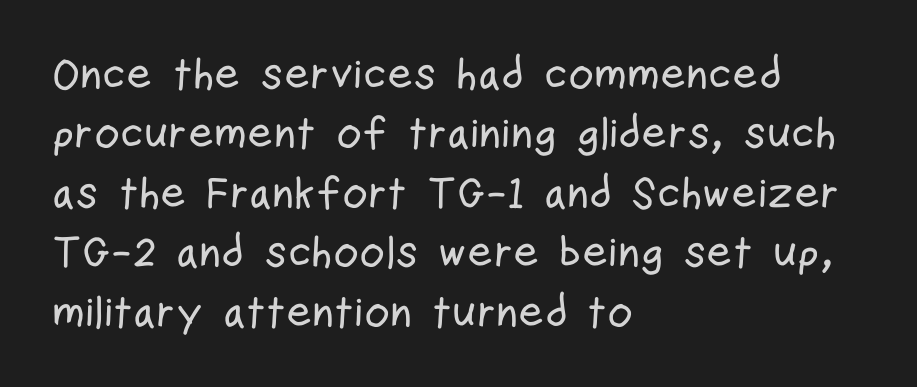
Q: Is the text italic (slanted)? A: No, it is upright.
Q: Is the typeface a serif or a sans-serif typeface? A: Sans-serif.
Q: Is the text underlined? A: No.
Q: How is the paragraph aligned? A: Left-aligned.
Q: Is the spacing between letters normal or unusually wide? A: Normal.
Q: Is the spacing between lines tight, normal or loose? A: Normal.
Q: Width (condensed, normal, or wide)? A: Condensed.
Q: Stroke contrast? A: Low.
Q: x-height? A: Medium.
Q: Monospaced? A: No.
